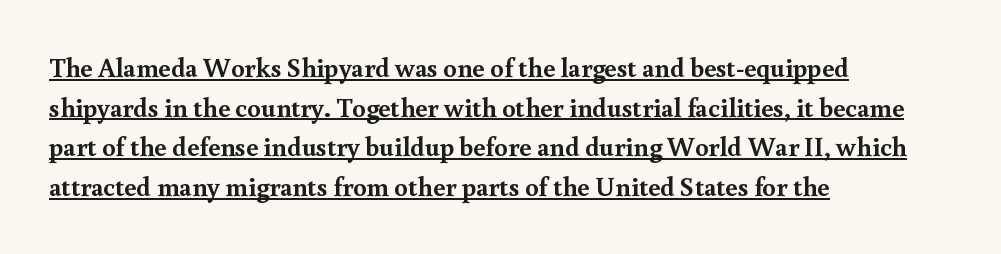
{"italic": "no", "bold": "yes", "underline": "yes", "align": "left", "line_spacing": "normal", "line_spacing_ratio": 1.47, "letter_spacing": "normal", "letter_spacing_em": 0.0, "glyph_px": 27}
